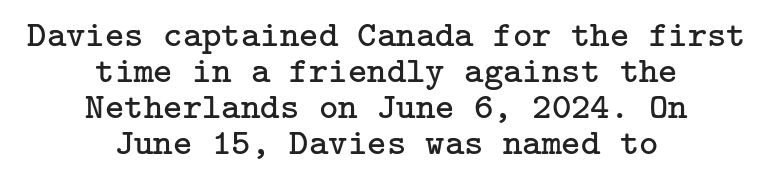
A serif font was chosen for this passage. A roman cut, with each character standing at attention. Honestly, there is no underline to notice here at all. Layout note: lines centered. Each word holds together tightly as a unit, with standard inter-letter gaps. The strokes carry an ordinary text weight at most.
